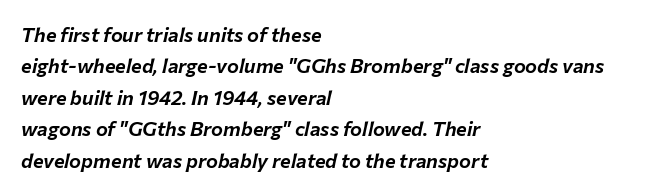
The image shows 20 px text type, italic (leaning right); set left-aligned, normal line spacing (1.57x), normal letter spacing, not underlined.
